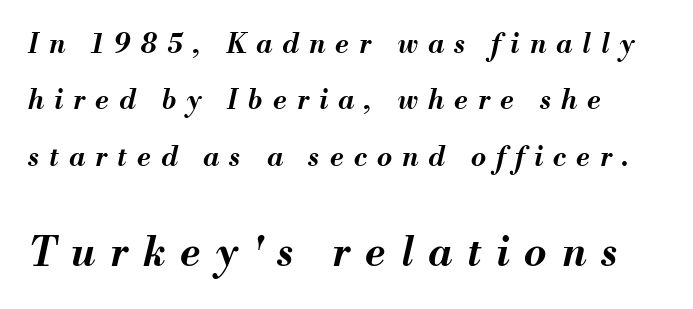
{"italic": "yes", "lean": "right", "slant_degrees": 13, "bold": "yes", "weight": "bold", "width": "normal", "stroke_contrast": "medium", "x_height": "small", "monospaced": "no", "underline": "no", "align": "left", "line_spacing": "loose", "line_spacing_ratio": 2.09, "letter_spacing": "wide", "letter_spacing_em": 0.38, "larger_block": "second", "size_ratio": 1.48, "glyph_px": 40}
